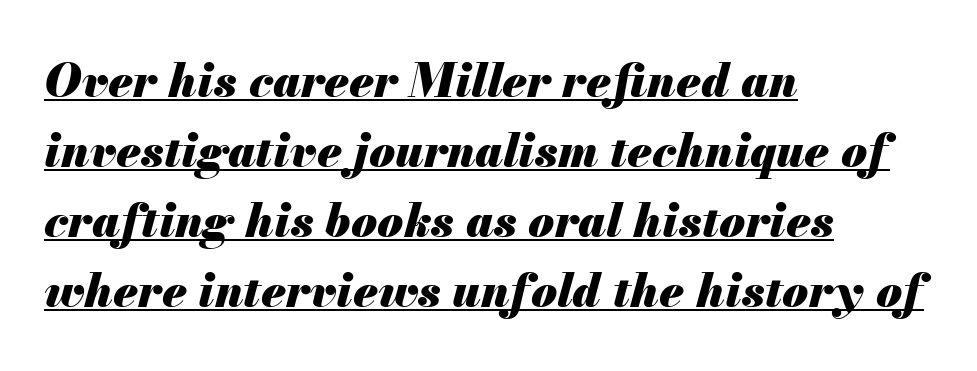
{"italic": "yes", "lean": "right", "slant_degrees": 13, "bold": "yes", "weight": "heavy", "width": "normal", "stroke_contrast": "medium", "x_height": "small", "monospaced": "no", "underline": "yes", "align": "left", "line_spacing": "normal", "line_spacing_ratio": 1.49, "letter_spacing": "normal", "letter_spacing_em": 0.0, "glyph_px": 47}
